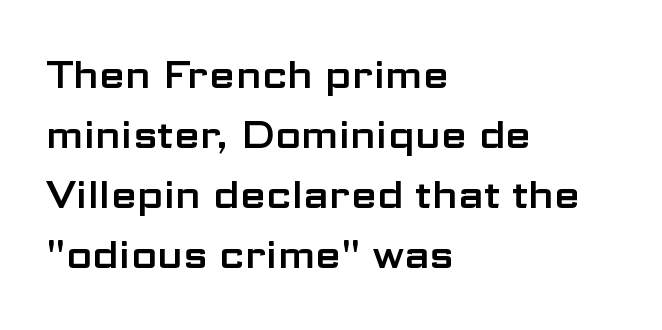
{"serif": "no", "italic": "no", "width": "wide", "stroke_contrast": "low", "x_height": "medium", "monospaced": "no", "underline": "no", "align": "left", "line_spacing": "normal", "line_spacing_ratio": 1.58, "letter_spacing": "normal", "letter_spacing_em": 0.0, "glyph_px": 38}
